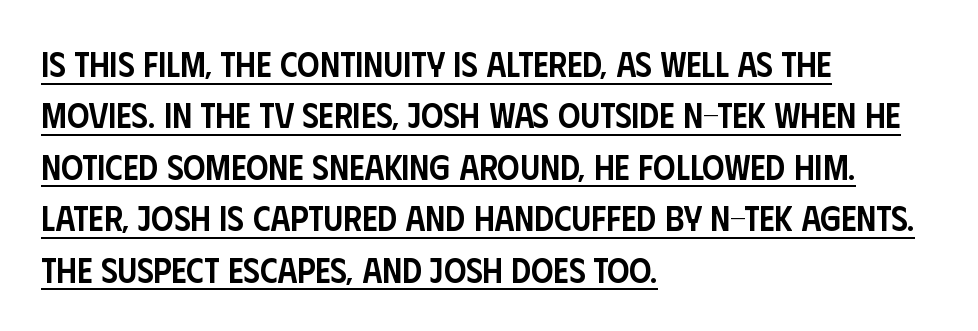
Q: Is the text bold? A: Semi-bold.
Q: Is the text italic (slanted)? A: No, it is upright.
Q: Is the typeface a serif or a sans-serif typeface? A: Sans-serif.
Q: Is the text underlined? A: Yes.
Q: How is the paragraph aligned? A: Left-aligned.
Q: Is the spacing between letters normal or unusually wide? A: Normal.
Q: Is the spacing between lines tight, normal or loose? A: Normal.
Q: Width (condensed, normal, or wide)? A: Condensed.
Q: Stroke contrast? A: Low.
Q: x-height? A: Large.
Q: Monospaced? A: No.
